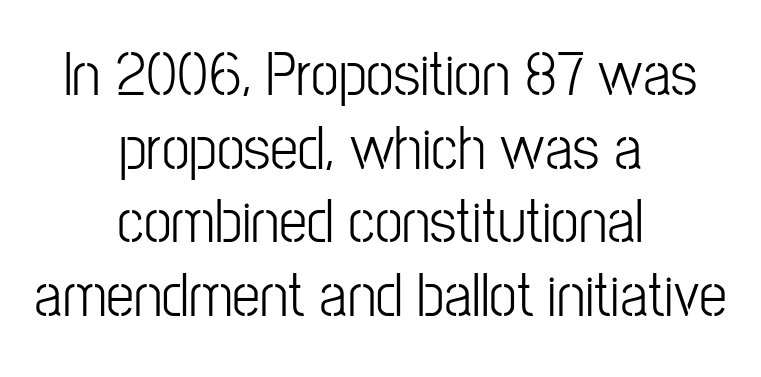
Q: Is the text italic (slanted)? A: No, it is upright.
Q: Is the typeface a serif or a sans-serif typeface? A: Sans-serif.
Q: Is the text underlined? A: No.
Q: How is the paragraph aligned? A: Centered.
Q: Is the spacing between letters normal or unusually wide? A: Normal.
Q: Width (condensed, normal, or wide)? A: Condensed.
Q: Stroke contrast? A: Low.
Q: x-height? A: Medium.
Q: Monospaced? A: No.
